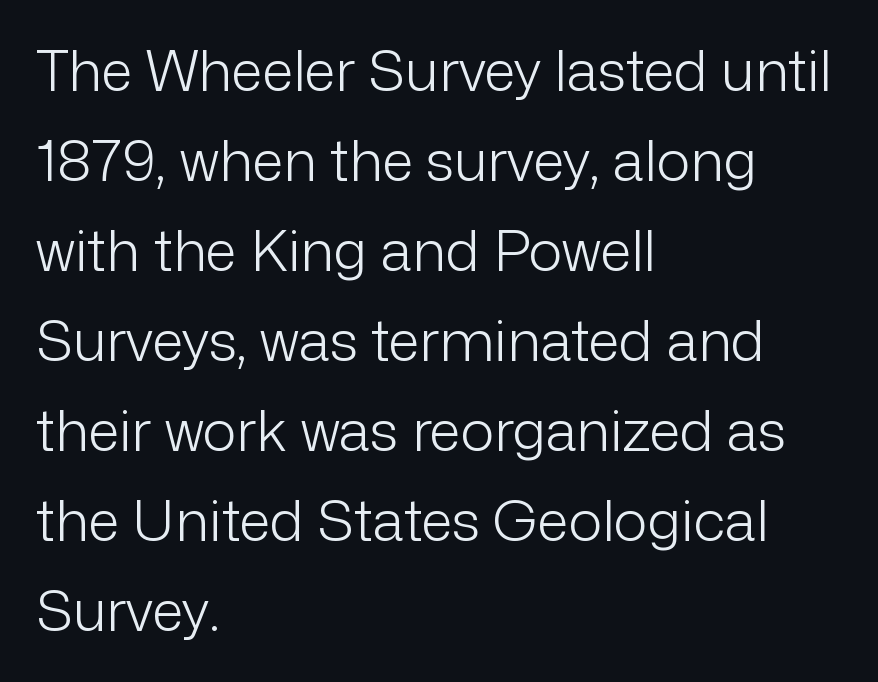
{"serif": "no", "italic": "no", "bold": "no", "weight": "light", "width": "normal", "stroke_contrast": "low", "x_height": "medium", "monospaced": "no", "underline": "no", "align": "left", "line_spacing": "normal", "line_spacing_ratio": 1.58, "letter_spacing": "normal", "letter_spacing_em": 0.0, "glyph_px": 57}
